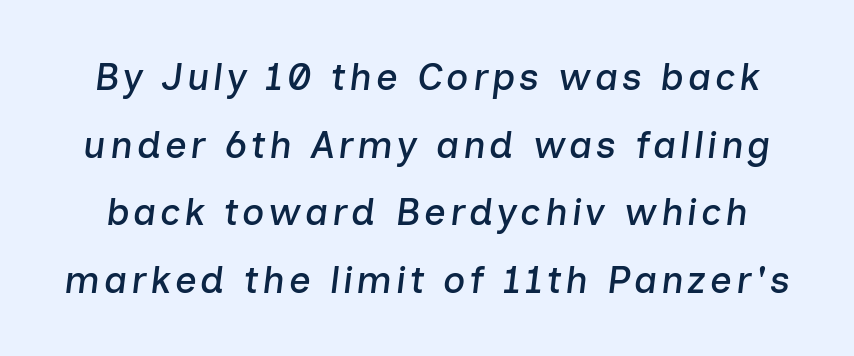
Proportional: the letters do not fall into vertical columns. Notice how the stems are inclined rather than vertical — that's the hallmark of italics. No word sits above an underline.
